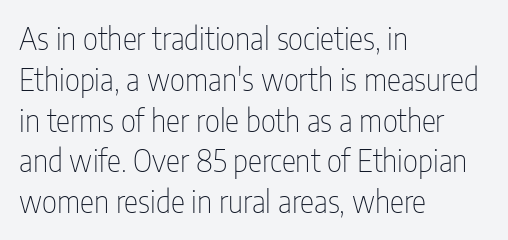
{"serif": "no", "italic": "no", "bold": "no", "weight": "thin", "width": "condensed", "stroke_contrast": "low", "x_height": "medium", "monospaced": "no", "underline": "no", "align": "left", "line_spacing": "normal", "line_spacing_ratio": 1.36, "letter_spacing": "normal", "letter_spacing_em": 0.0, "glyph_px": 30}
